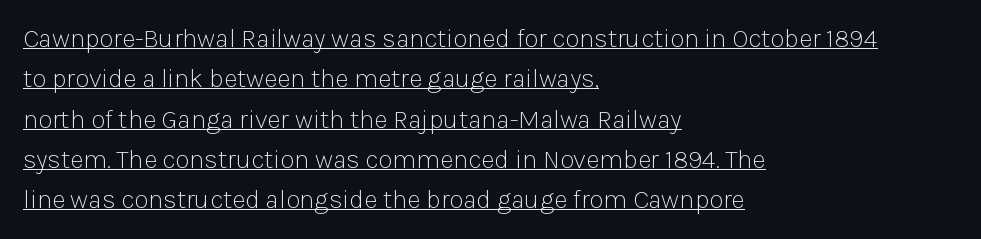
Vertical stems look standard width or narrower in stroke. Looks like someone drew a line under every word here. A normal amount of white space separates one row of letters from the next. One-word summary of the alignment: left. No italicization has been applied; the sample stays upright. In terms of letterspacing, this is plain default setting.
